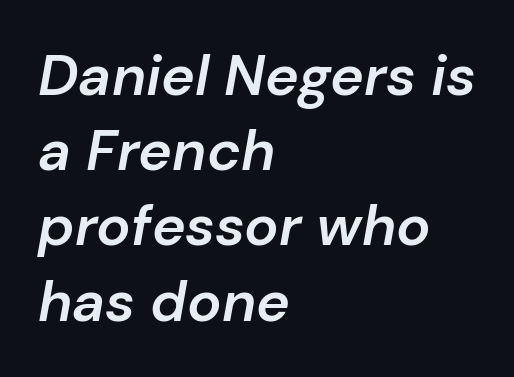
The image shows 57 px semibold type, italic (leaning right); set left-aligned, normal line spacing (1.32x), normal letter spacing, not underlined; low stroke contrast and a medium x-height.
